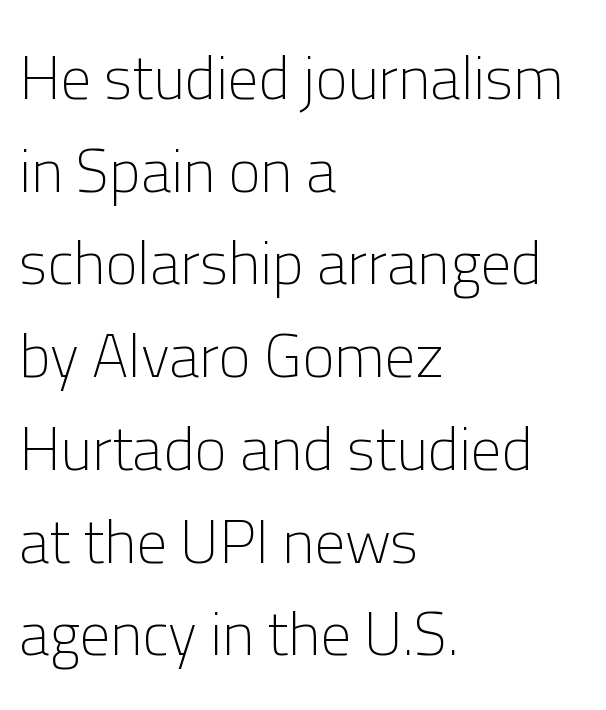
Q: Is the text bold? A: No.
Q: Is the text italic (slanted)? A: No, it is upright.
Q: Is the typeface a serif or a sans-serif typeface? A: Sans-serif.
Q: Is the text underlined? A: No.
Q: How is the paragraph aligned? A: Left-aligned.
Q: Is the spacing between letters normal or unusually wide? A: Normal.
Q: Is the spacing between lines tight, normal or loose? A: Normal.
Q: Width (condensed, normal, or wide)? A: Normal.
Q: Stroke contrast? A: Low.
Q: x-height? A: Medium.
Q: Monospaced? A: No.
